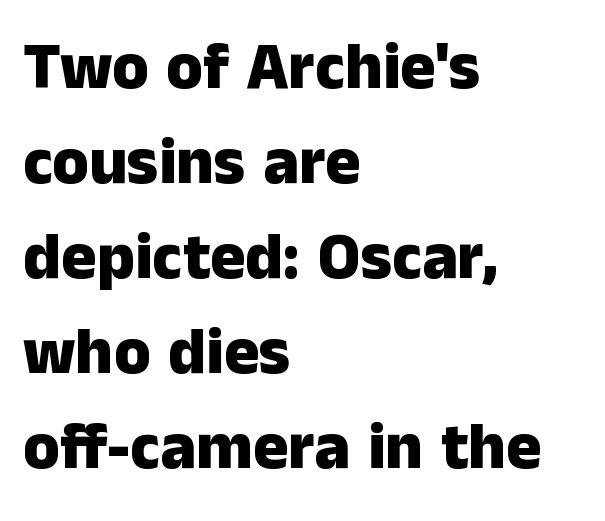
Q: Is the text bold? A: Yes.
Q: Is the text italic (slanted)? A: No, it is upright.
Q: Is the typeface a serif or a sans-serif typeface? A: Sans-serif.
Q: Is the text underlined? A: No.
Q: How is the paragraph aligned? A: Left-aligned.
Q: Is the spacing between letters normal or unusually wide? A: Normal.
Q: Is the spacing between lines tight, normal or loose? A: Normal.
Q: Width (condensed, normal, or wide)? A: Normal.
Q: Stroke contrast? A: Low.
Q: x-height? A: Medium.
Q: Monospaced? A: No.
